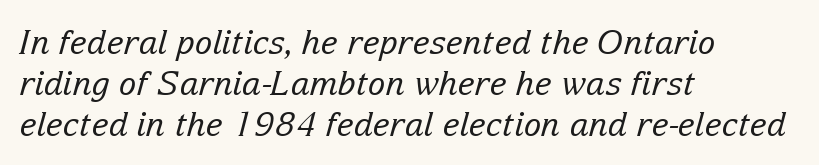
{"serif": "yes", "italic": "yes", "lean": "right", "slant_degrees": 15, "bold": "no", "weight": "regular", "width": "normal", "stroke_contrast": "low", "x_height": "medium", "monospaced": "no", "underline": "no", "align": "left", "line_spacing_ratio": 1.24, "letter_spacing": "normal", "letter_spacing_em": 0.0, "glyph_px": 33}
